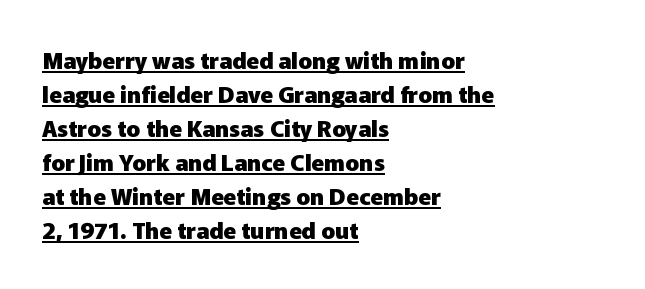
The image shows 23 px bold type, upright; set left-aligned, normal line spacing (1.48x), normal letter spacing, underlined.
